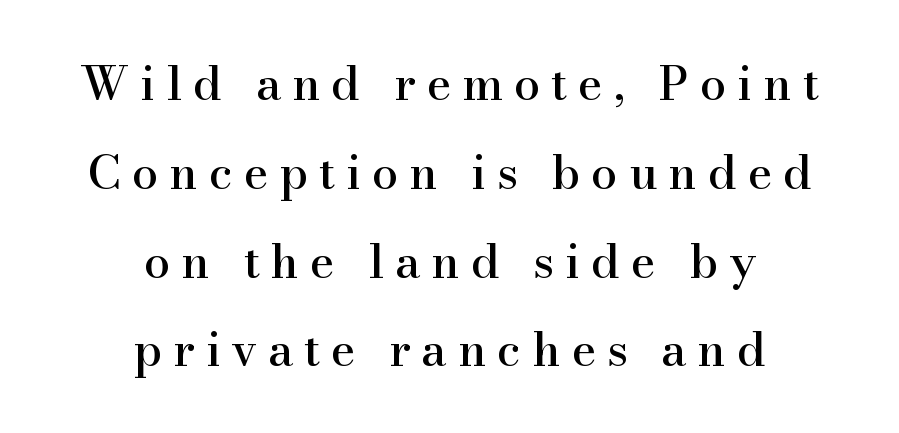
Q: Is the text italic (slanted)? A: No, it is upright.
Q: Is the typeface a serif or a sans-serif typeface? A: Serif.
Q: Is the text underlined? A: No.
Q: How is the paragraph aligned? A: Centered.
Q: Is the spacing between letters normal or unusually wide? A: Unusually wide.
Q: Width (condensed, normal, or wide)? A: Normal.
Q: Stroke contrast? A: High.
Q: x-height? A: Small.
Q: Monospaced? A: No.
